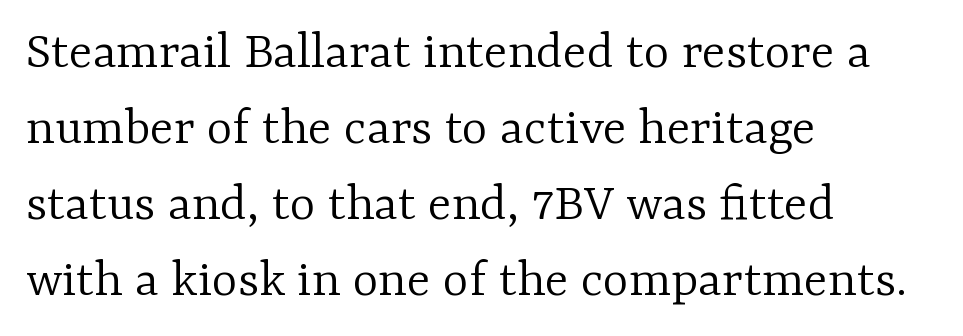
Weight: regular or lighter. Spacing verdict: proportional, widths tailored to each character. Descender tails drop into unmarked territory. Leading: standard.
